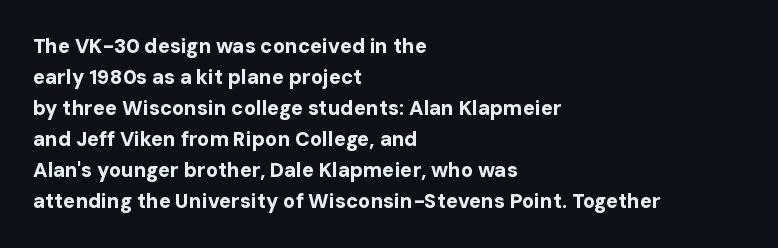
Q: Is the text bold? A: Yes.
Q: Is the text italic (slanted)? A: No, it is upright.
Q: Is the text underlined? A: No.
Q: How is the paragraph aligned? A: Left-aligned.
Q: Is the spacing between letters normal or unusually wide? A: Normal.
Q: Is the spacing between lines tight, normal or loose? A: Normal.
